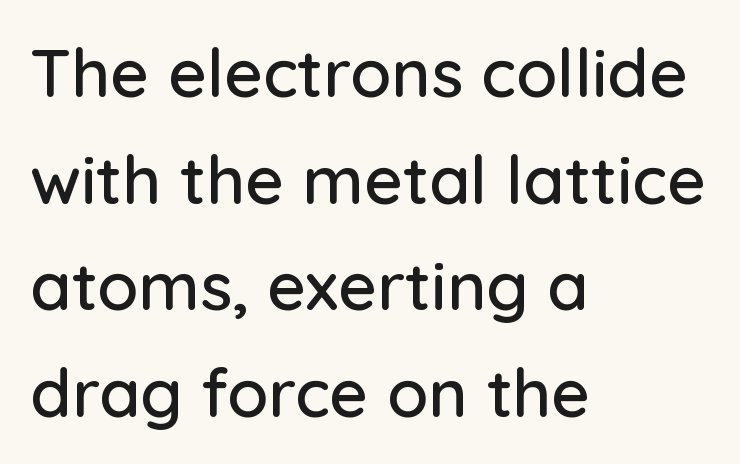
Rows of type keep a routine distance in the vertical direction. Ascenders rise straight up at ninety degrees. Only glyphs here, with clear space below each row. Words appear dense and cohesive because spacing is normal. Here the designer chose a conventional face with non-uniform glyph widths.
